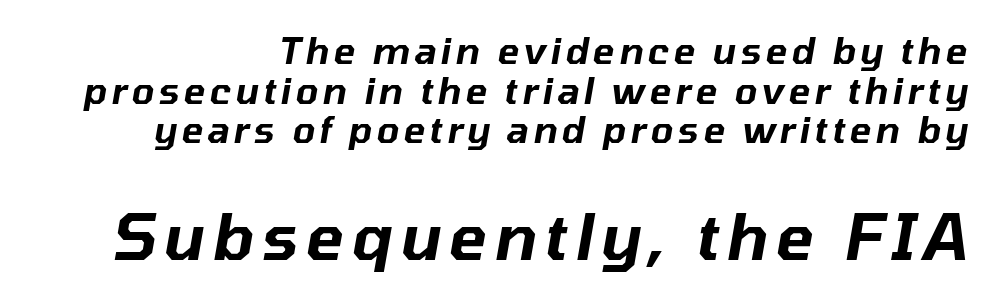
Q: Is the text italic (slanted)? A: Yes, it leans right by about 10 degrees.
Q: Is the text underlined? A: No.
Q: How is the paragraph aligned? A: Right-aligned.
Q: Is the spacing between lines tight, normal or loose? A: Tight.
Q: Which block of text is set in a larger size, the first (top) or the second (bottom)? A: The second (bottom) one.
Q: Width (condensed, normal, or wide)? A: Normal.
Q: Stroke contrast? A: Low.
Q: x-height? A: Medium.
Q: Monospaced? A: No.
